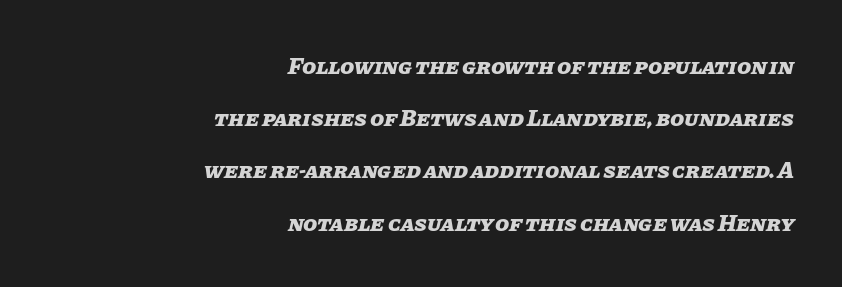
The image shows 23 px bold type, italic (leaning right); set right-aligned, loose line spacing (2.27x), normal letter spacing, not underlined.
